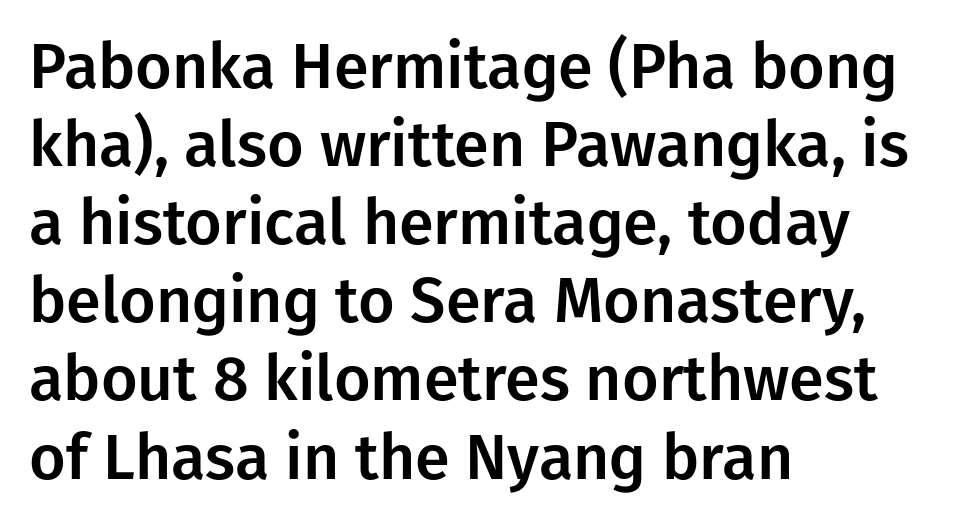
{"serif": "no", "italic": "no", "width": "normal", "stroke_contrast": "low", "x_height": "medium", "monospaced": "no", "underline": "no", "align": "left", "line_spacing_ratio": 1.24, "letter_spacing": "normal", "letter_spacing_em": 0.0, "glyph_px": 63}
